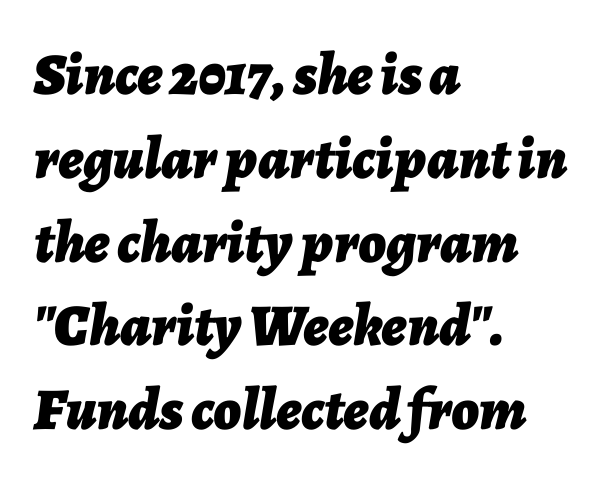
{"italic": "yes", "lean": "right", "slant_degrees": 7, "bold": "yes", "weight": "bold", "width": "normal", "stroke_contrast": "low", "x_height": "medium", "monospaced": "no", "underline": "no", "align": "left", "line_spacing": "normal", "line_spacing_ratio": 1.42, "letter_spacing": "normal", "letter_spacing_em": 0.0, "glyph_px": 59}
